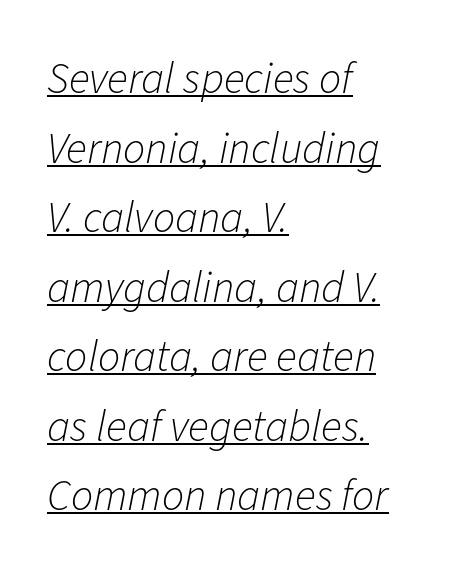
The image shows 44 px light type, italic (leaning right); set left-aligned, normal line spacing (1.58x), normal letter spacing, underlined; low stroke contrast and a medium x-height.
